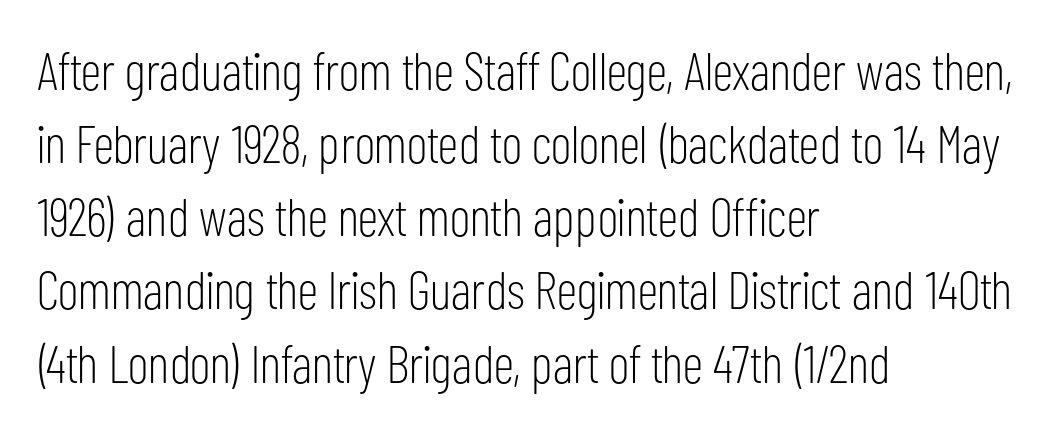
Q: Is the text bold? A: No.
Q: Is the text italic (slanted)? A: No, it is upright.
Q: Is the typeface a serif or a sans-serif typeface? A: Sans-serif.
Q: Is the text underlined? A: No.
Q: How is the paragraph aligned? A: Left-aligned.
Q: Is the spacing between letters normal or unusually wide? A: Normal.
Q: Is the spacing between lines tight, normal or loose? A: Normal.
Q: Width (condensed, normal, or wide)? A: Condensed.
Q: Stroke contrast? A: Low.
Q: x-height? A: Medium.
Q: Monospaced? A: No.
